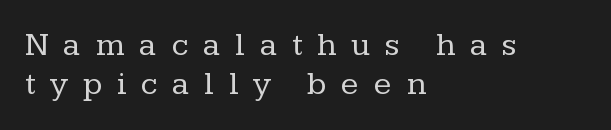
Q: Is the text bold? A: No.
Q: Is the text italic (slanted)? A: No, it is upright.
Q: Is the typeface a serif or a sans-serif typeface? A: Serif.
Q: Is the text underlined? A: No.
Q: How is the paragraph aligned? A: Left-aligned.
Q: Is the spacing between letters normal or unusually wide? A: Unusually wide.
Q: Width (condensed, normal, or wide)? A: Normal.
Q: Stroke contrast? A: Low.
Q: x-height? A: Medium.
Q: Monospaced? A: No.
